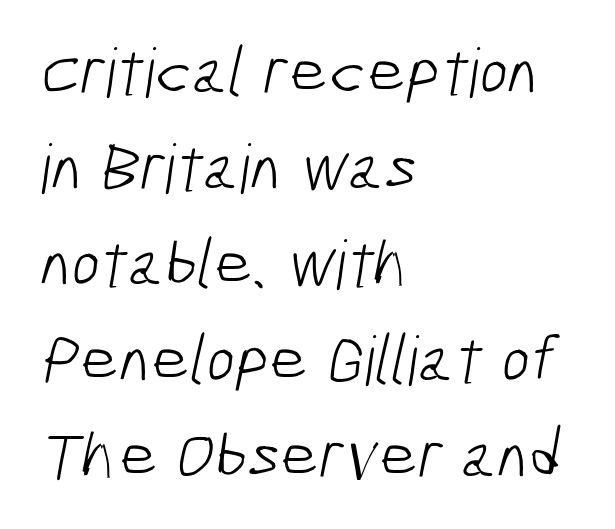
The passage shown is typeset with a sans-serif family. The face used here is rendered with its standard letterfit. Stems and bowls with no extra thickness — not bold. Spacing verdict: proportional, widths tailored to each character.
